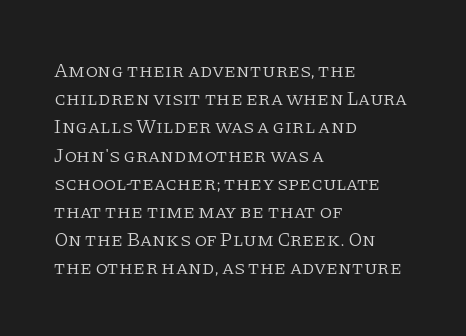
{"italic": "no", "bold": "no", "underline": "no", "align": "left", "line_spacing": "normal", "line_spacing_ratio": 1.41, "letter_spacing": "normal", "letter_spacing_em": 0.0, "glyph_px": 20}
